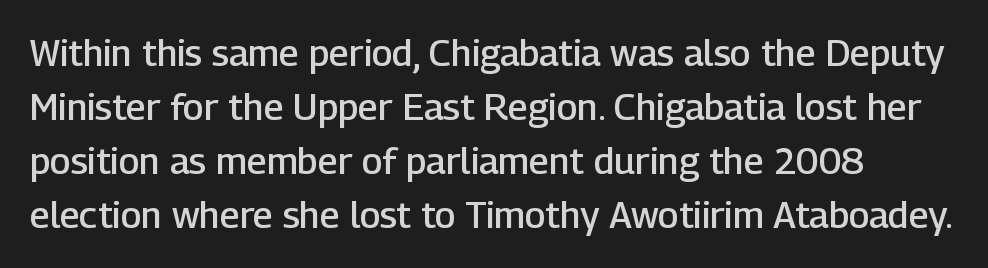
Q: Is the text bold? A: Semi-bold.
Q: Is the text italic (slanted)? A: No, it is upright.
Q: Is the typeface a serif or a sans-serif typeface? A: Sans-serif.
Q: Is the text underlined? A: No.
Q: How is the paragraph aligned? A: Left-aligned.
Q: Is the spacing between letters normal or unusually wide? A: Normal.
Q: Is the spacing between lines tight, normal or loose? A: Normal.
Q: Width (condensed, normal, or wide)? A: Normal.
Q: Stroke contrast? A: Low.
Q: x-height? A: Medium.
Q: Monospaced? A: No.
